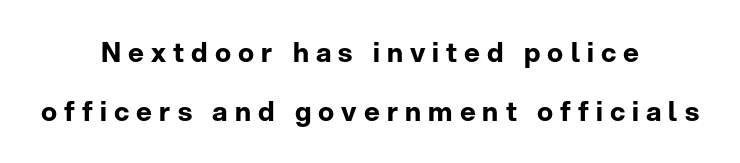
Notice the wide empty band between every row — that's loose leading. The space directly below the letters is spotless. These lines stack symmetrically, like a column narrowing and widening about its center. Is there any slant? The stems are plumb.
